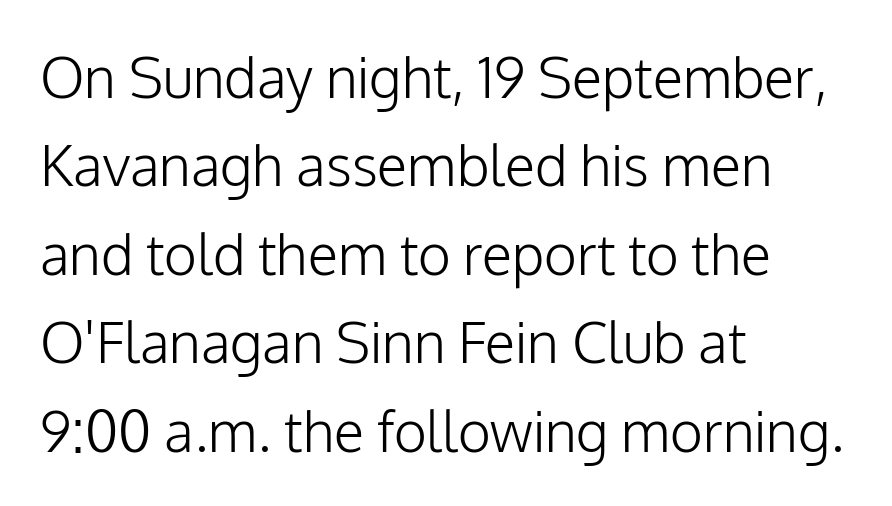
Line spacing here is normal. Upright lettering throughout. Rule under the text: the space is simply empty. The font family rendered here belongs to the sans-serif group. Spacing verdict: proportional, widths tailored to each character. The cut favours lightness, reaching ordinary text weight at its darkest.
